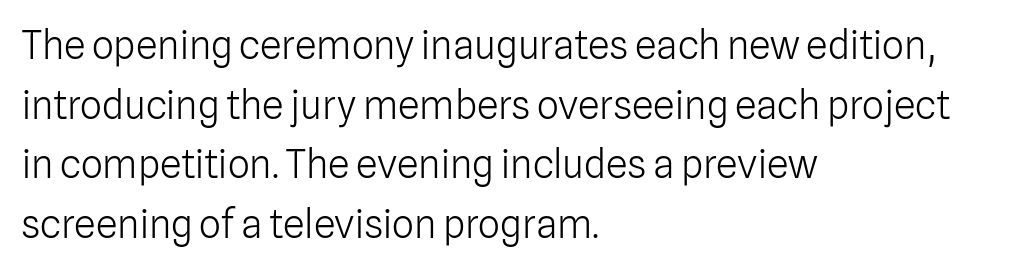
Q: Is the text bold? A: No.
Q: Is the text italic (slanted)? A: No, it is upright.
Q: Is the typeface a serif or a sans-serif typeface? A: Sans-serif.
Q: Is the text underlined? A: No.
Q: How is the paragraph aligned? A: Left-aligned.
Q: Is the spacing between letters normal or unusually wide? A: Normal.
Q: Is the spacing between lines tight, normal or loose? A: Normal.
Q: Width (condensed, normal, or wide)? A: Normal.
Q: Stroke contrast? A: Low.
Q: x-height? A: Medium.
Q: Monospaced? A: No.
